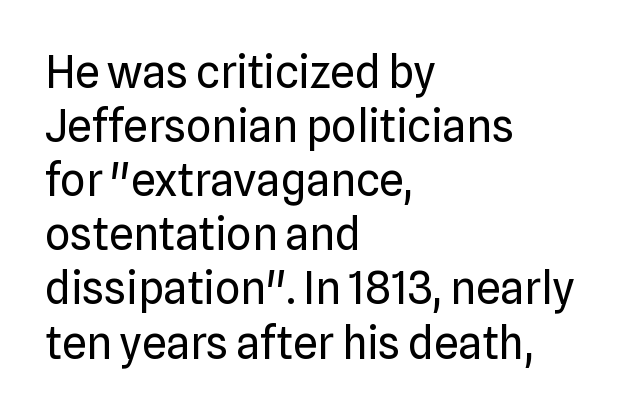
The image shows 44 px regular-weight sans-serif type, upright; set left-aligned, line spacing 1.23x, normal letter spacing, not underlined; low stroke contrast and a medium x-height.
